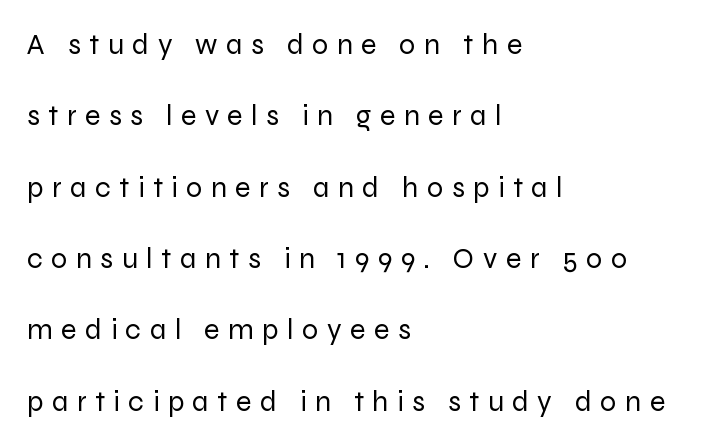
This reads as an unemphasized weight, regular at the heaviest. Check under the words: just untouched page. If you drew a line through each stem, it would be perfectly vertical. Serif or sans? Sans — the stroke terminals are bare. Left-aligned paragraph, ragged on the right.
